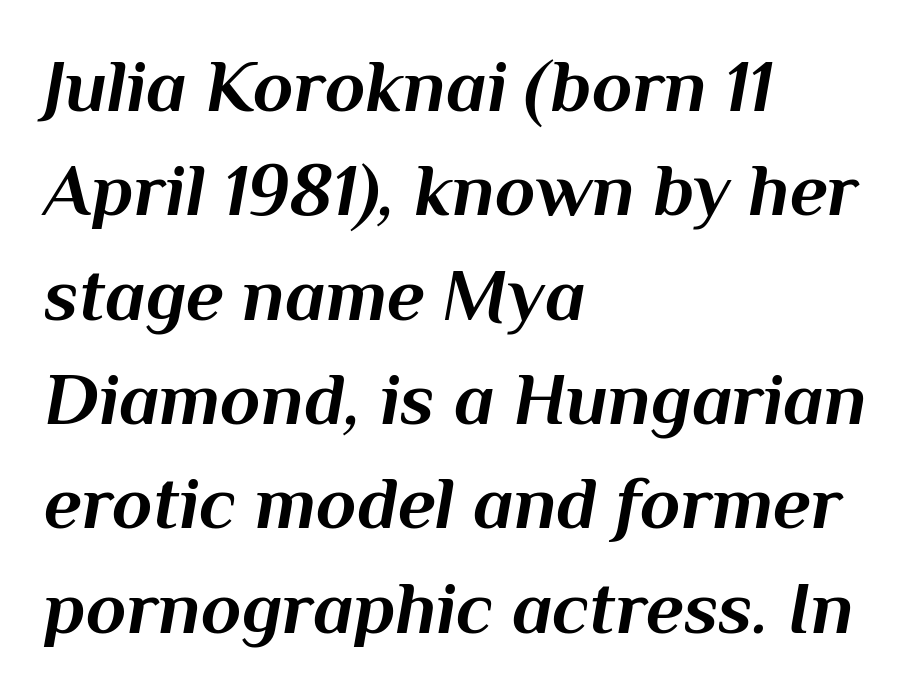
The image shows 74 px bold type, italic (leaning right); set left-aligned, normal line spacing (1.41x), normal letter spacing, not underlined; medium stroke contrast and a medium x-height.
